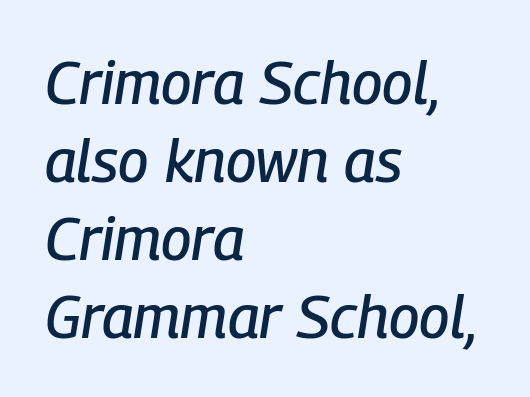
The image shows 60 px condensed type, italic (leaning right); set left-aligned, normal line spacing (1.3x), normal letter spacing, not underlined; low stroke contrast and a medium x-height.
